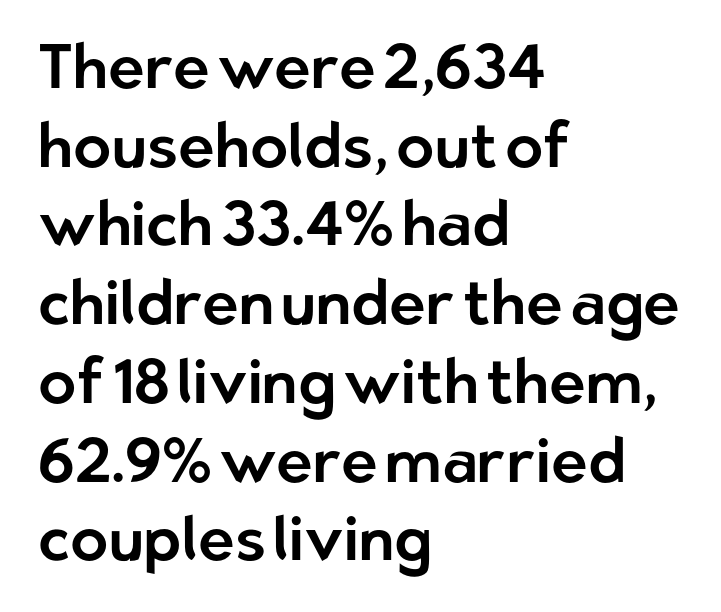
In terms of posture, this sample is upright. The rendering uses natural spacing where letterforms have individual widths. Font category for this specimen: sans-serif. How would I describe the line gaps? Plain and ordinary.
